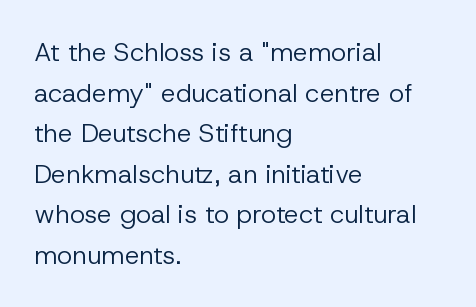
The zone under the glyphs is completely vacant. Letters have the restrained weight of plain body copy at most. Line beginnings align vertically; line endings do not. The gaps between neighbouring characters are ordinary and unremarkable.
